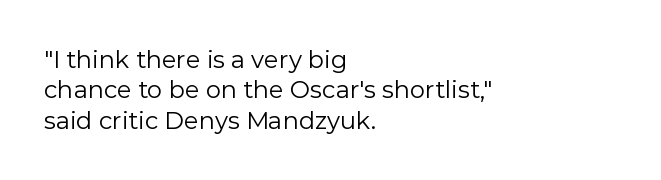
The type sits square on the baseline with zero lean. Only glyphs here, with clear space below each row. This sample is left-justified, so line endings fall wherever the words run out. Nothing unusual about the tracking: characters are spaced as the font intends. No extra ink here — the face is not bold.
